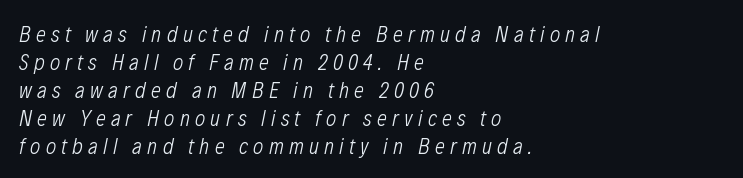
{"italic": "yes", "lean": "right", "slant_degrees": 12, "bold": "no", "underline": "no", "align": "left", "line_spacing": "normal", "line_spacing_ratio": 1.27, "letter_spacing": "wide", "letter_spacing_em": 0.24, "glyph_px": 22}
